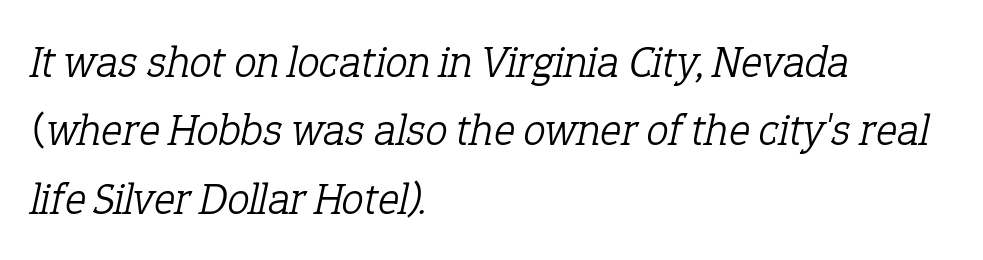
Q: Is the text bold? A: No.
Q: Is the text italic (slanted)? A: Yes, it leans right by about 12 degrees.
Q: Is the typeface a serif or a sans-serif typeface? A: Serif.
Q: Is the text underlined? A: No.
Q: How is the paragraph aligned? A: Left-aligned.
Q: Is the spacing between letters normal or unusually wide? A: Normal.
Q: Is the spacing between lines tight, normal or loose? A: Normal.
Q: Width (condensed, normal, or wide)? A: Normal.
Q: Stroke contrast? A: Low.
Q: x-height? A: Medium.
Q: Monospaced? A: No.
